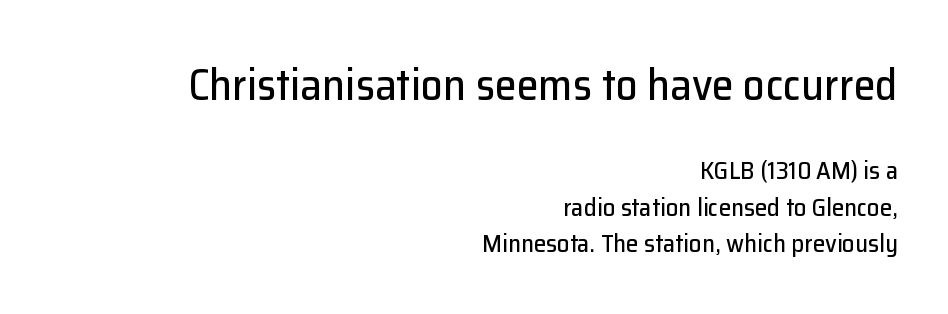
The image shows 44 px sans-serif type, upright; set right-aligned, normal line spacing (1.47x), normal letter spacing, not underlined; the first (top) block is 1.76x larger; low stroke contrast and a medium x-height.
